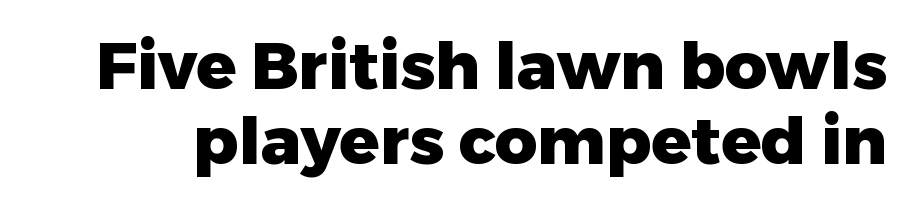
{"serif": "no", "italic": "no", "bold": "yes", "weight": "heavy", "width": "normal", "stroke_contrast": "low", "x_height": "medium", "monospaced": "no", "underline": "no", "line_spacing": "tight", "line_spacing_ratio": 1.13, "letter_spacing": "normal", "letter_spacing_em": 0.0, "glyph_px": 66}
